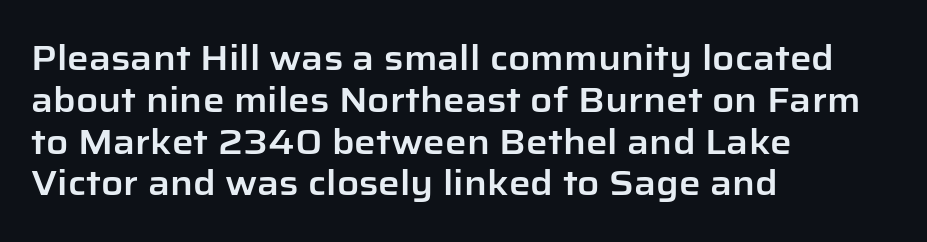
The image shows 34 px sans-serif type, upright; set left-aligned, line spacing 1.23x, normal letter spacing, not underlined; low stroke contrast and a medium x-height.
